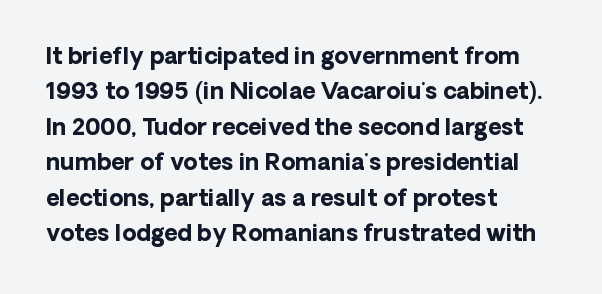
The strip under each line holds only bare page. The designer left line spacing at the default. Typeset ragged right — the left edge is the straight one. Heavy-handed strokes throughout: this text is bold.
